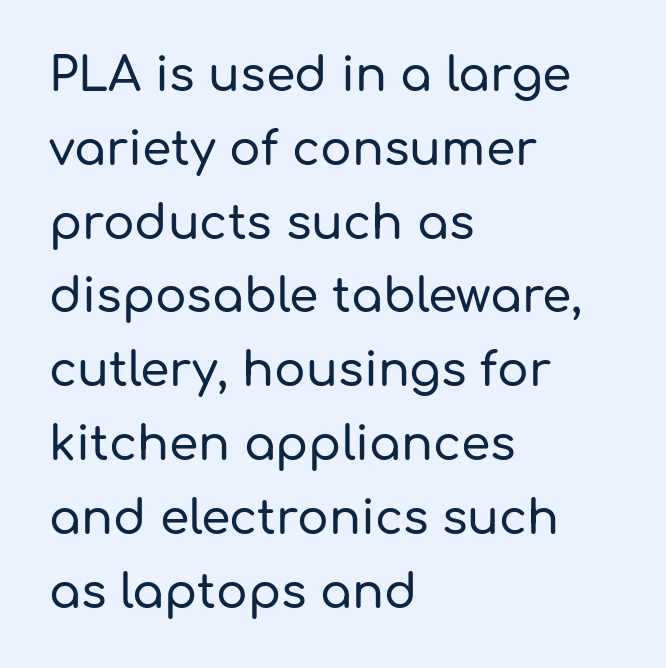
The image shows 47 px sans-serif type, upright; set left-aligned, normal line spacing (1.57x), normal letter spacing, not underlined; low stroke contrast and a medium x-height.
